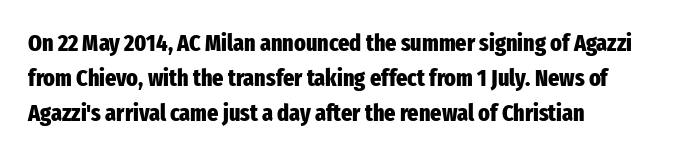
{"italic": "no", "bold": "yes", "underline": "no", "align": "left", "line_spacing": "normal", "line_spacing_ratio": 1.46, "letter_spacing": "normal", "letter_spacing_em": 0.0, "glyph_px": 24}
